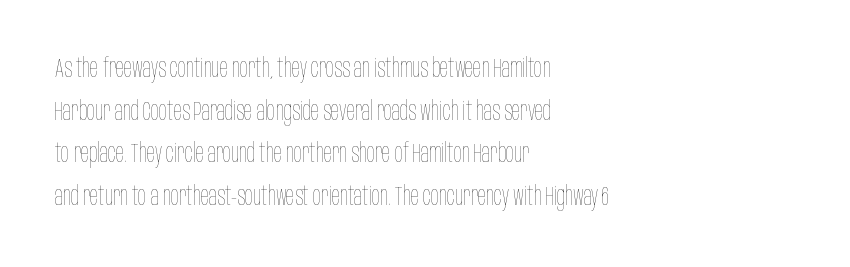
The ragged edge is on the right, which tells us the setting is flush left. Vertical strokes here are truly vertical. Heaviness? Minimal to ordinary, like unemphasized prose. Lines of text with bare space underneath.
